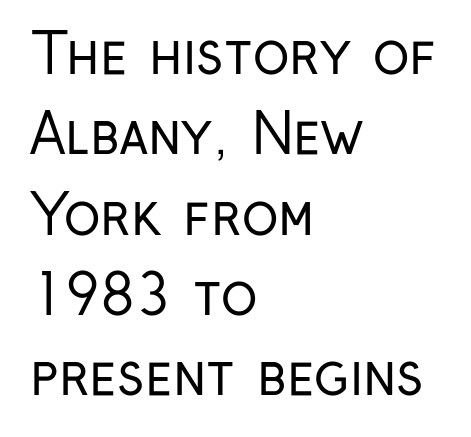
Note the varied advance widths — an 'i' is clearly narrower than an 'm'. The typeface chosen for these lines omits serifs. In terms of posture, this sample is upright. Weight class: somewhere from thin through regular. Underline: absent.
